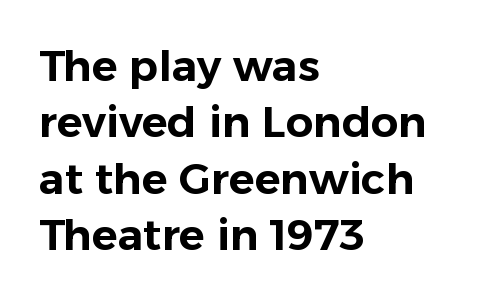
The lettering holds an erect, upright posture throughout. Does the type have serifs? No, each stem ends abruptly. Note the varied advance widths — an 'i' is clearly narrower than an 'm'. Normally led — the rows are evenly, conventionally spaced.
